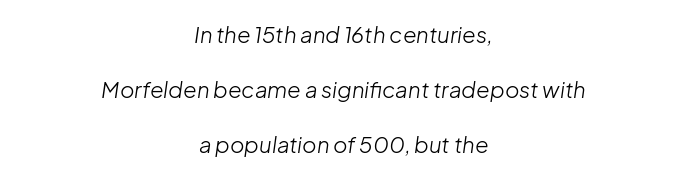
Q: Is the text bold? A: No.
Q: Is the text italic (slanted)? A: Yes, it leans right by about 8 degrees.
Q: Is the text underlined? A: No.
Q: How is the paragraph aligned? A: Centered.
Q: Is the spacing between letters normal or unusually wide? A: Normal.
Q: Is the spacing between lines tight, normal or loose? A: Loose.
